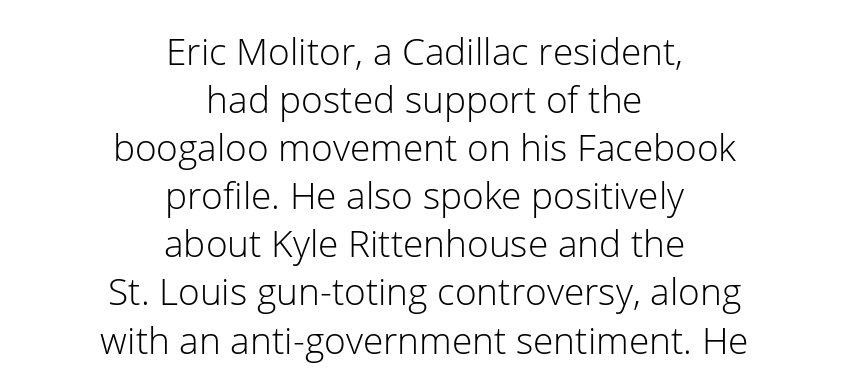
{"serif": "no", "italic": "no", "bold": "no", "weight": "light", "width": "normal", "stroke_contrast": "low", "x_height": "medium", "monospaced": "no", "underline": "no", "align": "center", "line_spacing": "normal", "line_spacing_ratio": 1.3, "letter_spacing": "normal", "letter_spacing_em": 0.0, "glyph_px": 37}
